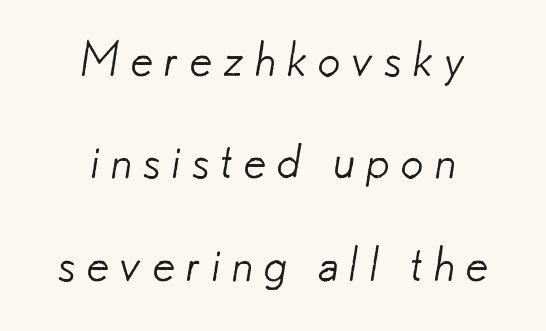
The image shows 47 px light sans-serif type; set centered, loose line spacing (2.18x), unusually wide letter spacing (+0.2 em), not underlined; low stroke contrast and a small x-height.
